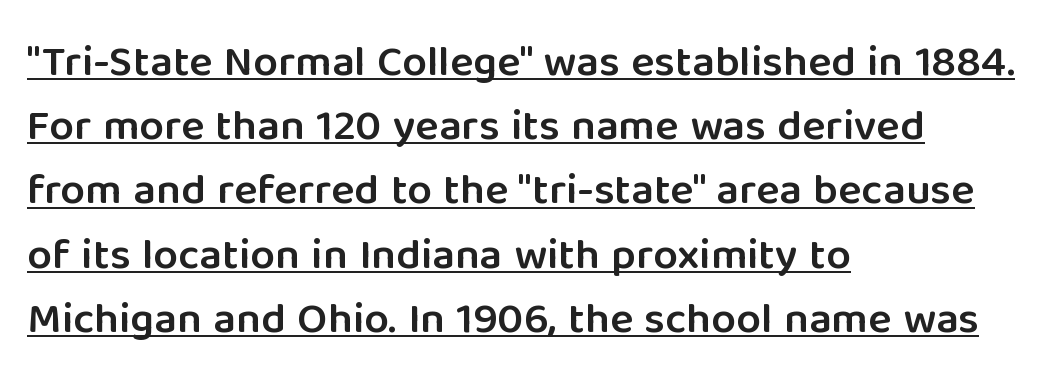
The image shows 44 px semibold sans-serif type, upright; set left-aligned, normal line spacing (1.46x), normal letter spacing, underlined; low stroke contrast and a medium x-height.
